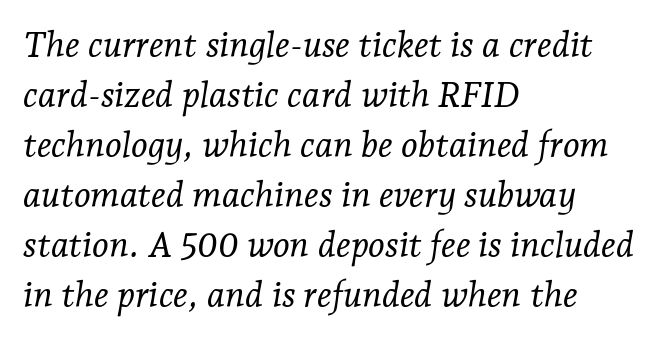
{"serif": "yes", "italic": "yes", "lean": "right", "slant_degrees": 7, "bold": "no", "weight": "light", "width": "normal", "stroke_contrast": "low", "x_height": "medium", "monospaced": "no", "underline": "no", "align": "left", "line_spacing": "normal", "line_spacing_ratio": 1.39, "letter_spacing": "normal", "letter_spacing_em": 0.0, "glyph_px": 36}
